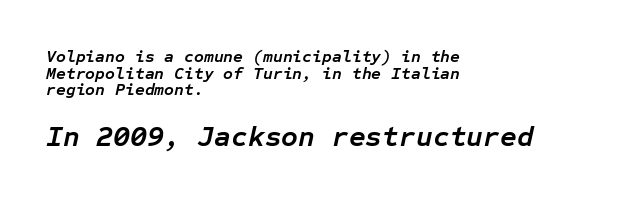
The image shows 29 px semibold type, italic (leaning right), monospaced; set left-aligned, tight line spacing (0.98x), normal letter spacing, not underlined; the second (bottom) block is 1.71x larger; low stroke contrast and a medium x-height.
